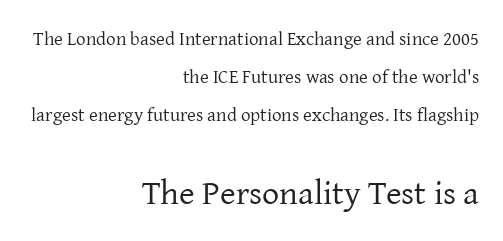
Q: Is the text bold? A: No.
Q: Is the text italic (slanted)? A: No, it is upright.
Q: Is the typeface a serif or a sans-serif typeface? A: Serif.
Q: Is the text underlined? A: No.
Q: How is the paragraph aligned? A: Right-aligned.
Q: Is the spacing between letters normal or unusually wide? A: Normal.
Q: Is the spacing between lines tight, normal or loose? A: Loose.
Q: Which block of text is set in a larger size, the first (top) or the second (bottom)? A: The second (bottom) one.
Q: Width (condensed, normal, or wide)? A: Normal.
Q: Stroke contrast? A: Low.
Q: x-height? A: Medium.
Q: Monospaced? A: No.
